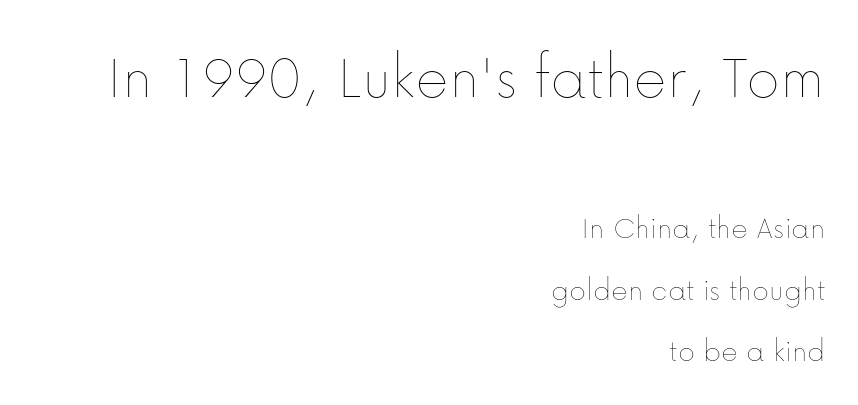
The image shows 64 px thin type, upright; set right-aligned, loose line spacing (1.91x), normal letter spacing, not underlined; the first (top) block is 2.0x larger; low stroke contrast and a medium x-height.
